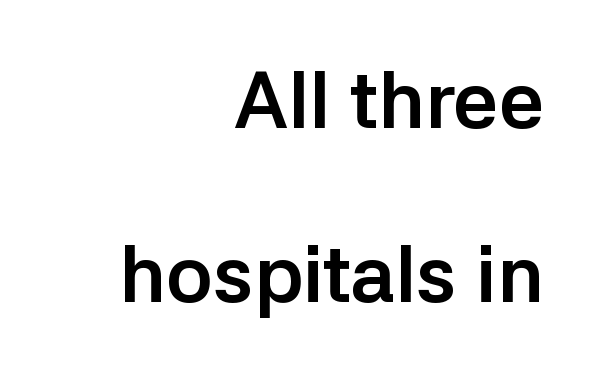
{"serif": "no", "italic": "no", "bold": "yes", "weight": "semibold", "width": "normal", "stroke_contrast": "low", "x_height": "medium", "monospaced": "no", "underline": "no", "align": "right", "line_spacing": "loose", "line_spacing_ratio": 2.17, "letter_spacing": "normal", "letter_spacing_em": 0.0, "glyph_px": 80}
